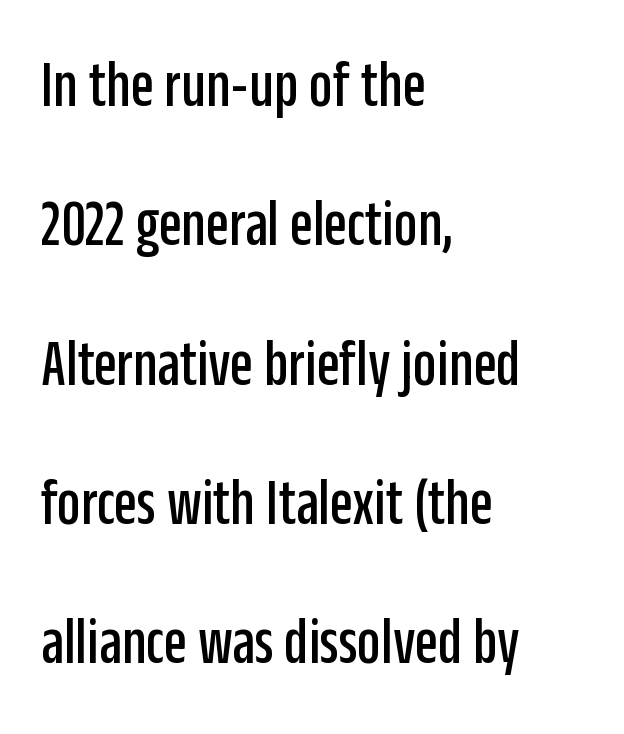
{"serif": "no", "italic": "no", "width": "condensed", "stroke_contrast": "low", "x_height": "large", "monospaced": "no", "underline": "no", "align": "left", "line_spacing": "loose", "line_spacing_ratio": 2.11, "letter_spacing": "normal", "letter_spacing_em": 0.0, "glyph_px": 66}
